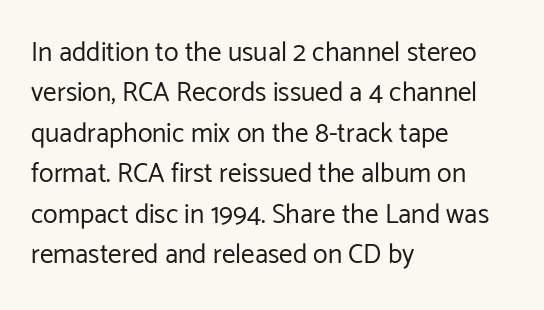
The passage shown stacks its lines at a standard gap. Students, note that the glyphs here touch the page at normal intervals. This reads as an unemphasized weight, regular at the heaviest. Typeset ragged right — the left edge is the straight one. No italicization has been applied; the sample stays upright.
